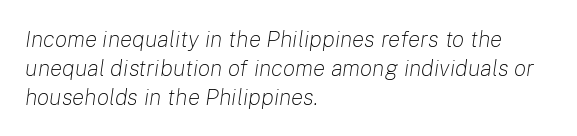
The image shows 23 px text type, italic (leaning right); set left-aligned, normal line spacing (1.26x), normal letter spacing, not underlined.
